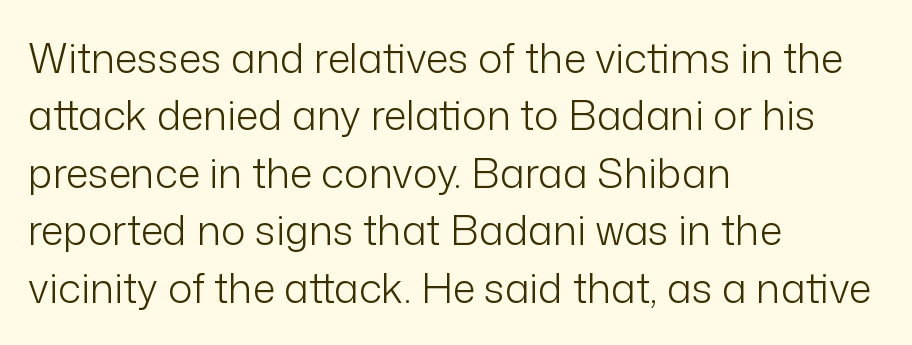
The image shows 41 px light sans-serif type, upright; set left-aligned, normal line spacing (1.4x), normal letter spacing, not underlined; low stroke contrast and a medium x-height.
